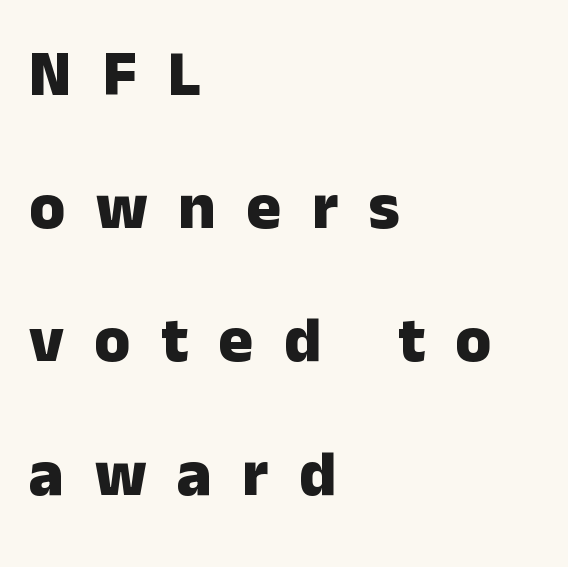
The image shows 65 px heavy sans-serif type, upright; set left-aligned, loose line spacing (2.05x), unusually wide letter spacing (+0.47 em), not underlined; low stroke contrast and a medium x-height.
